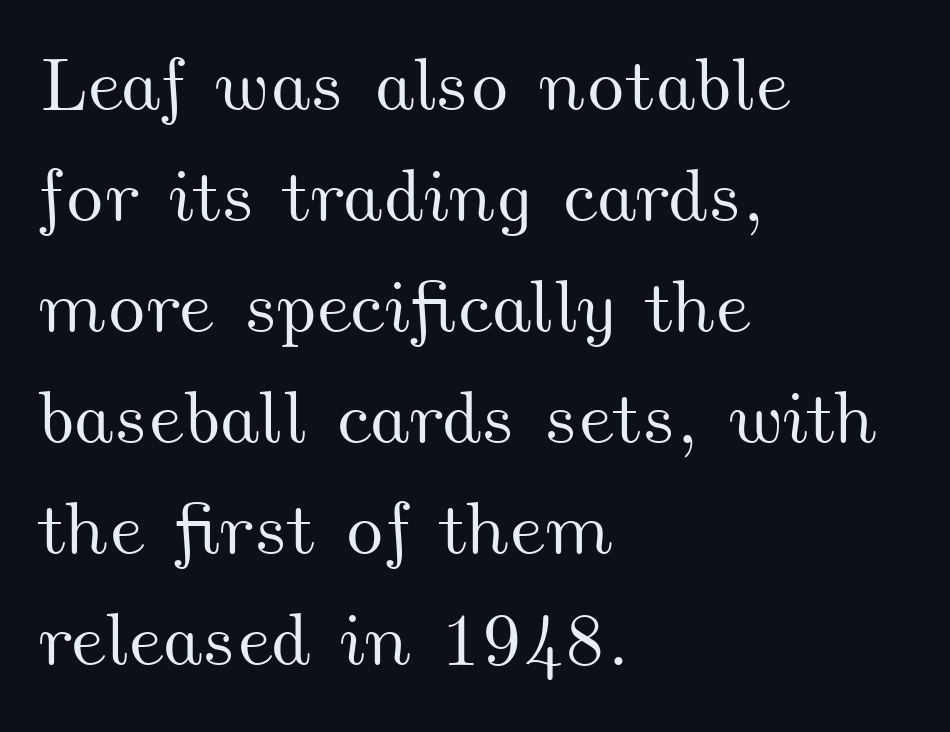
The image shows 75 px wide type; set left-aligned, normal line spacing (1.48x), normal letter spacing, not underlined; medium stroke contrast and a small x-height.
